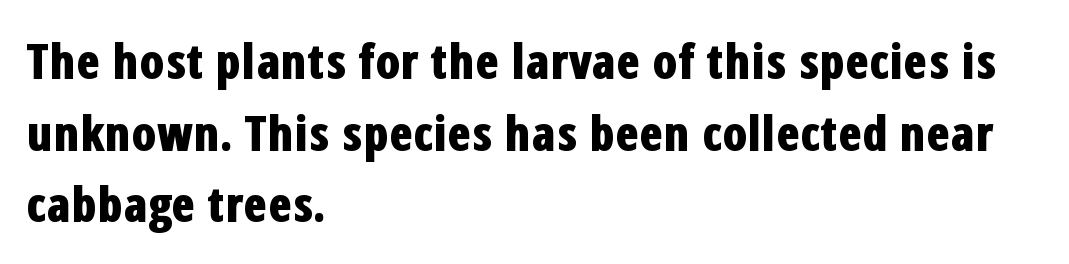
The face used here is proportionally spaced, like ordinary book or web type. Letters rest on an invisible, unmarked baseline. Italic? Not at all — the glyphs are vertical. Strong, thick strokes mark this as bold type.
